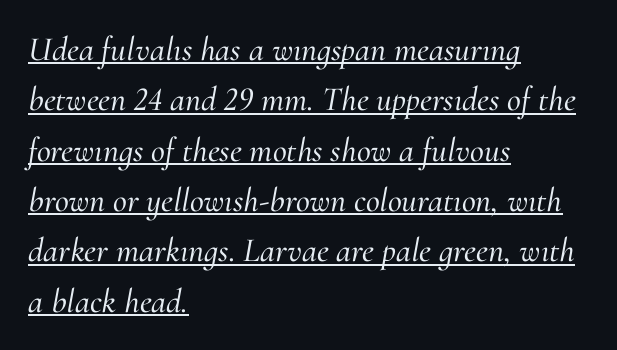
{"serif": "yes", "italic": "yes", "lean": "right", "slant_degrees": 10, "width": "normal", "stroke_contrast": "medium", "x_height": "small", "monospaced": "no", "underline": "yes", "align": "left", "line_spacing": "normal", "line_spacing_ratio": 1.48, "letter_spacing": "normal", "letter_spacing_em": 0.0, "glyph_px": 34}
